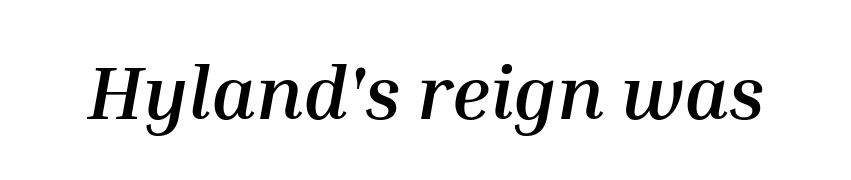
Q: Is the text bold? A: Yes.
Q: Is the text italic (slanted)? A: Yes, it leans right by about 10 degrees.
Q: Is the text underlined? A: No.
Q: Is the spacing between letters normal or unusually wide? A: Normal.
Q: Width (condensed, normal, or wide)? A: Normal.
Q: Stroke contrast? A: Medium.
Q: x-height? A: Medium.
Q: Monospaced? A: No.
